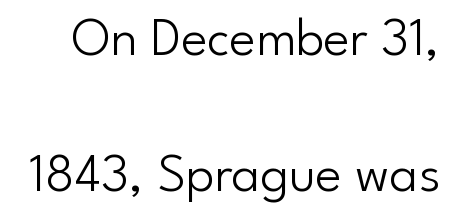
The image shows 55 px light sans-serif type, upright; set loose line spacing (2.48x), normal letter spacing, not underlined; low stroke contrast and a small x-height.
